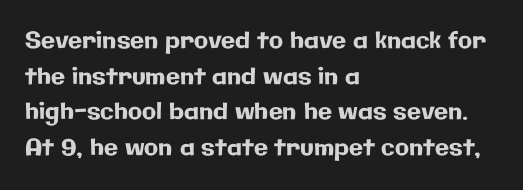
Every row of glyphs begins at an identical x-position on the left. The passage shown has conventional tracking throughout. A typesetter would mark this as roman, not italic. Letters rest on an invisible, unmarked baseline. In terms of leading, this rendering sits right in the middle.
